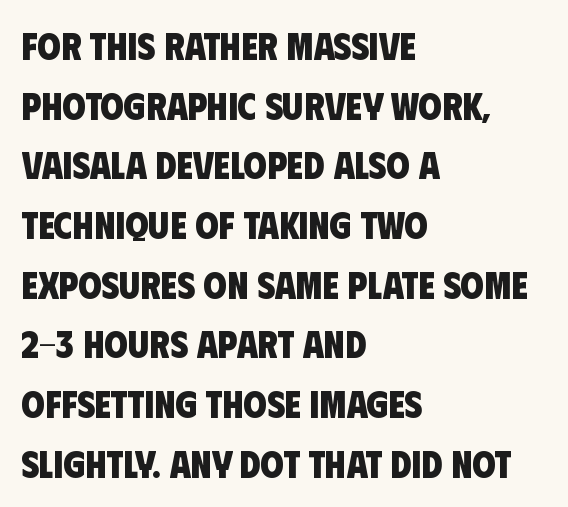
Q: Is the text bold? A: Yes.
Q: Is the typeface a serif or a sans-serif typeface? A: Sans-serif.
Q: Is the text underlined? A: No.
Q: How is the paragraph aligned? A: Left-aligned.
Q: Is the spacing between letters normal or unusually wide? A: Normal.
Q: Is the spacing between lines tight, normal or loose? A: Normal.
Q: Width (condensed, normal, or wide)? A: Condensed.
Q: Stroke contrast? A: Low.
Q: x-height? A: Large.
Q: Monospaced? A: No.
